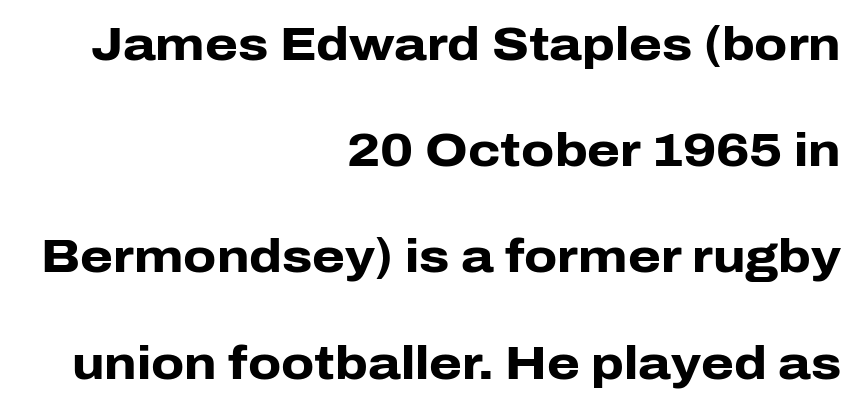
{"serif": "no", "italic": "no", "bold": "yes", "weight": "heavy", "width": "normal", "stroke_contrast": "low", "x_height": "medium", "monospaced": "no", "underline": "no", "align": "right", "line_spacing": "loose", "line_spacing_ratio": 2.26, "letter_spacing": "normal", "letter_spacing_em": 0.0, "glyph_px": 47}
